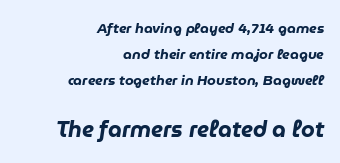
Q: Is the text bold? A: Yes.
Q: Is the text italic (slanted)? A: Yes, it leans right by about 9 degrees.
Q: Is the text underlined? A: No.
Q: How is the paragraph aligned? A: Right-aligned.
Q: Is the spacing between letters normal or unusually wide? A: Normal.
Q: Which block of text is set in a larger size, the first (top) or the second (bottom)? A: The second (bottom) one.
